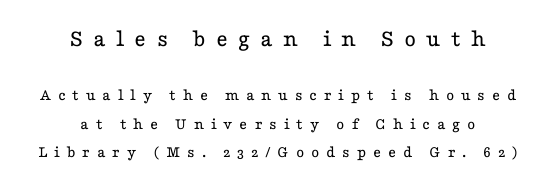
{"italic": "no", "bold": "no", "underline": "no", "align": "center", "line_spacing": "normal", "line_spacing_ratio": 1.66, "letter_spacing": "wide", "letter_spacing_em": 0.4, "larger_block": "first", "size_ratio": 1.47, "glyph_px": 25}
